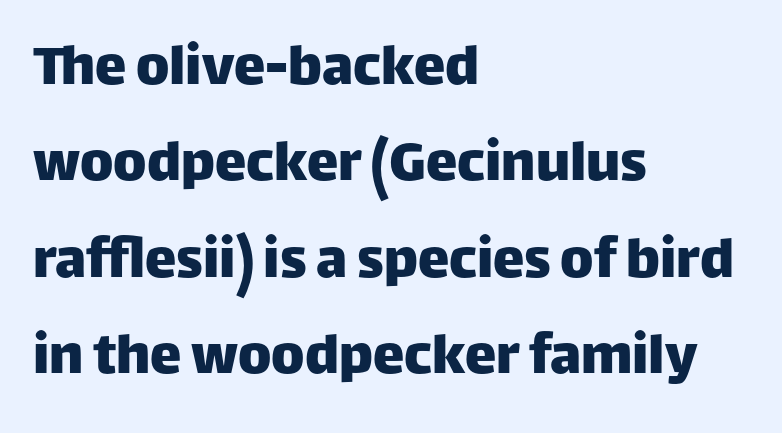
Q: Is the text italic (slanted)? A: No, it is upright.
Q: Is the typeface a serif or a sans-serif typeface? A: Sans-serif.
Q: Is the text underlined? A: No.
Q: How is the paragraph aligned? A: Left-aligned.
Q: Is the spacing between letters normal or unusually wide? A: Normal.
Q: Is the spacing between lines tight, normal or loose? A: Normal.
Q: Width (condensed, normal, or wide)? A: Normal.
Q: Stroke contrast? A: Low.
Q: x-height? A: Large.
Q: Monospaced? A: No.
